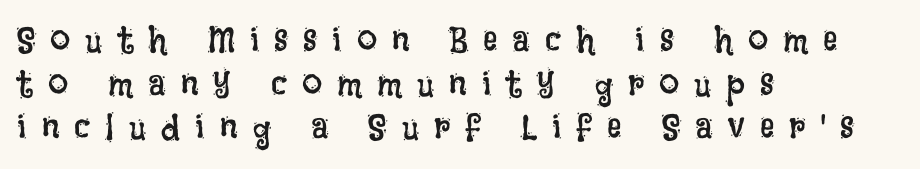
Q: Is the text bold? A: No.
Q: Is the text italic (slanted)? A: No, it is upright.
Q: Is the text underlined? A: No.
Q: How is the paragraph aligned? A: Left-aligned.
Q: Is the spacing between letters normal or unusually wide? A: Unusually wide.
Q: Width (condensed, normal, or wide)? A: Condensed.
Q: Stroke contrast? A: Low.
Q: x-height? A: Large.
Q: Monospaced? A: No.
